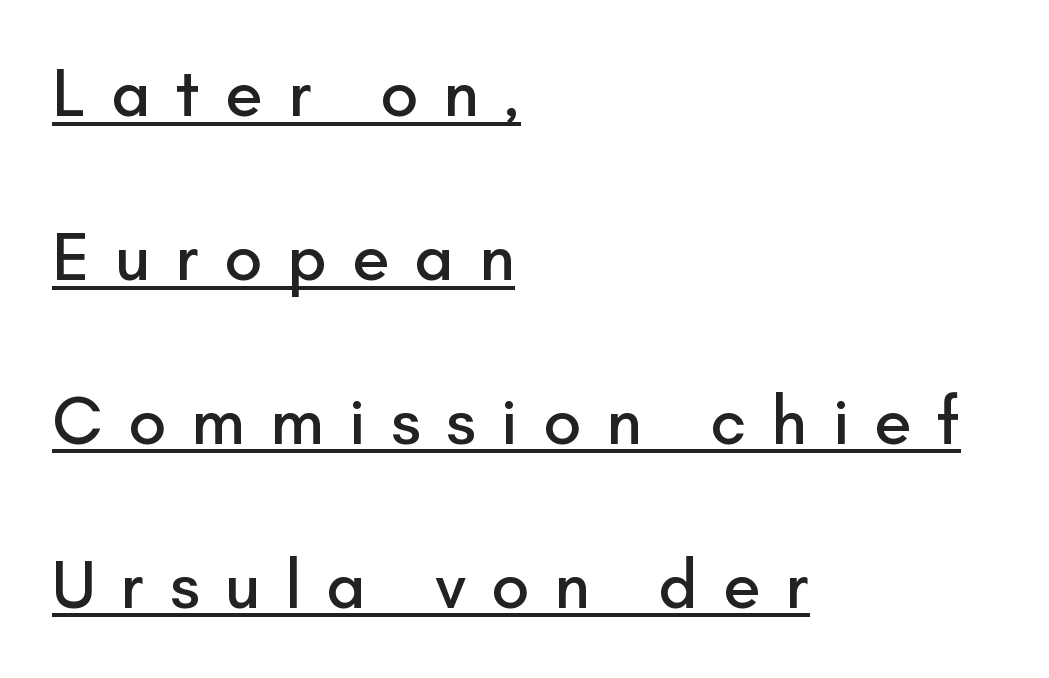
Q: Is the text italic (slanted)? A: No, it is upright.
Q: Is the typeface a serif or a sans-serif typeface? A: Sans-serif.
Q: Is the text underlined? A: Yes.
Q: How is the paragraph aligned? A: Left-aligned.
Q: Is the spacing between letters normal or unusually wide? A: Unusually wide.
Q: Is the spacing between lines tight, normal or loose? A: Loose.
Q: Width (condensed, normal, or wide)? A: Normal.
Q: Stroke contrast? A: Low.
Q: x-height? A: Small.
Q: Monospaced? A: No.
